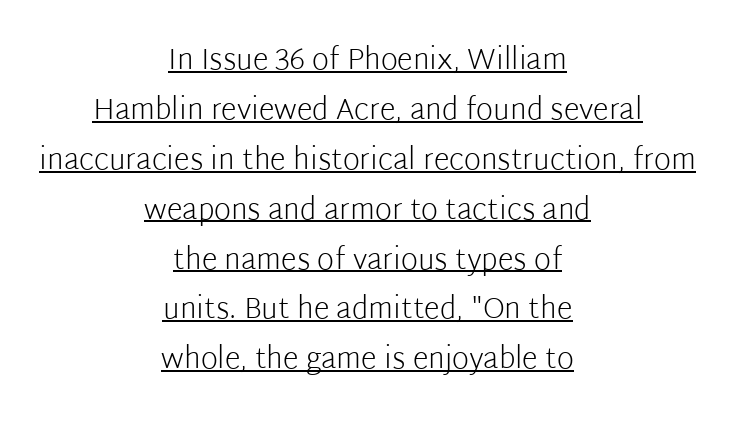
Q: Is the text bold? A: No.
Q: Is the text italic (slanted)? A: No, it is upright.
Q: Is the typeface a serif or a sans-serif typeface? A: Sans-serif.
Q: Is the text underlined? A: Yes.
Q: How is the paragraph aligned? A: Centered.
Q: Is the spacing between letters normal or unusually wide? A: Normal.
Q: Width (condensed, normal, or wide)? A: Normal.
Q: Stroke contrast? A: Low.
Q: x-height? A: Medium.
Q: Monospaced? A: No.
